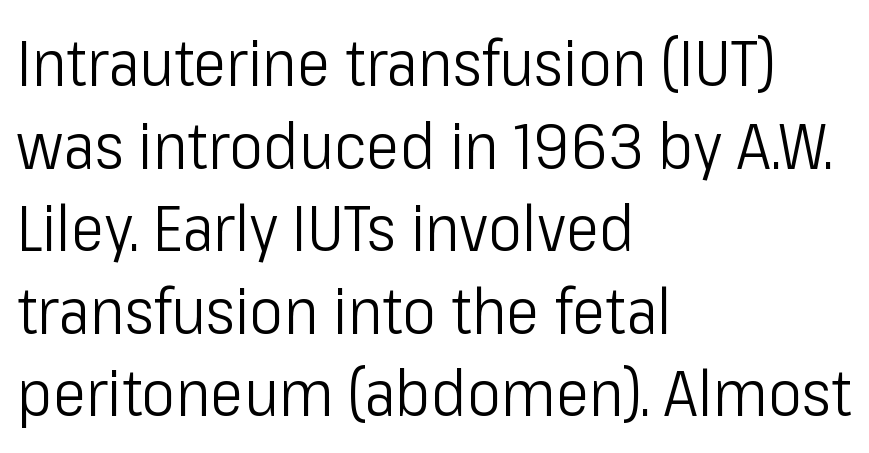
The image shows 64 px light, condensed sans-serif type, upright; set left-aligned, normal line spacing (1.29x), normal letter spacing, not underlined; low stroke contrast and a medium x-height.
